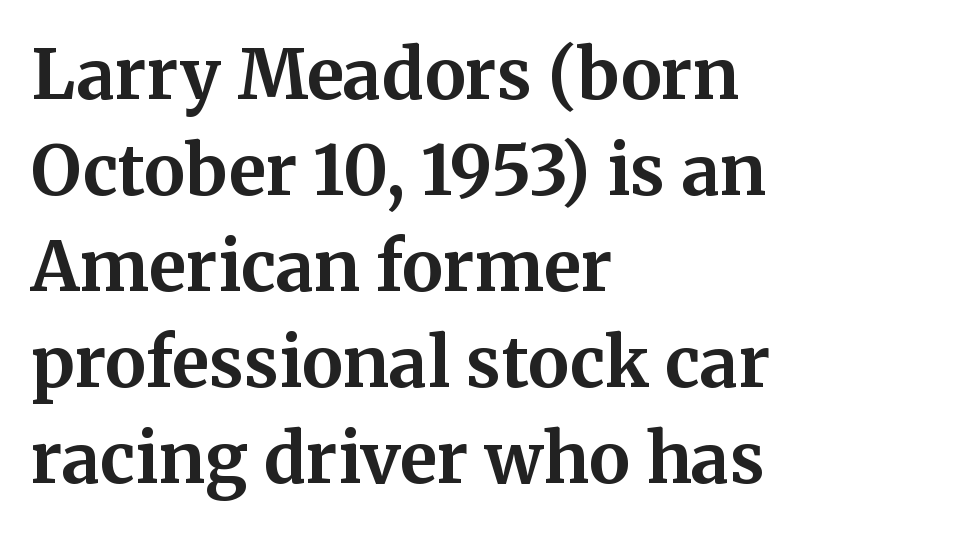
Q: Is the text bold? A: Yes.
Q: Is the text italic (slanted)? A: No, it is upright.
Q: Is the typeface a serif or a sans-serif typeface? A: Serif.
Q: Is the text underlined? A: No.
Q: How is the paragraph aligned? A: Left-aligned.
Q: Is the spacing between letters normal or unusually wide? A: Normal.
Q: Is the spacing between lines tight, normal or loose? A: Normal.
Q: Width (condensed, normal, or wide)? A: Normal.
Q: Stroke contrast? A: Medium.
Q: x-height? A: Medium.
Q: Monospaced? A: No.
